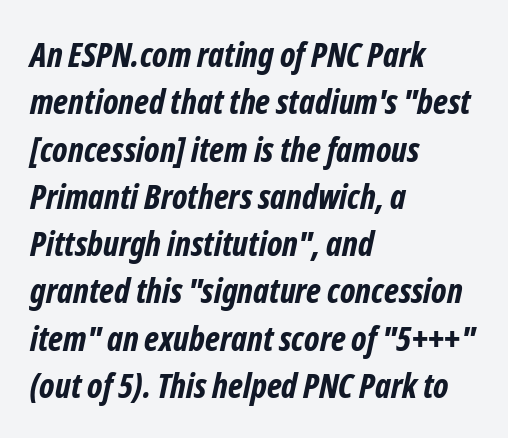
Q: Is the text bold? A: Yes.
Q: Is the typeface a serif or a sans-serif typeface? A: Sans-serif.
Q: Is the text underlined? A: No.
Q: How is the paragraph aligned? A: Left-aligned.
Q: Is the spacing between letters normal or unusually wide? A: Normal.
Q: Is the spacing between lines tight, normal or loose? A: Normal.
Q: Width (condensed, normal, or wide)? A: Condensed.
Q: Stroke contrast? A: Low.
Q: x-height? A: Medium.
Q: Monospaced? A: No.
